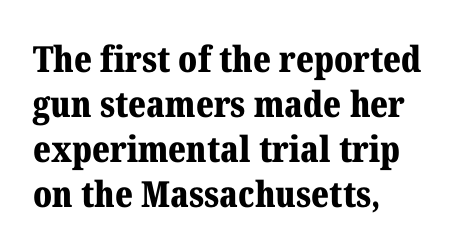
{"serif": "yes", "italic": "no", "bold": "yes", "weight": "bold", "width": "normal", "stroke_contrast": "medium", "x_height": "medium", "monospaced": "no", "underline": "no", "align": "left", "line_spacing": "normal", "line_spacing_ratio": 1.25, "letter_spacing": "normal", "letter_spacing_em": 0.0, "glyph_px": 36}
